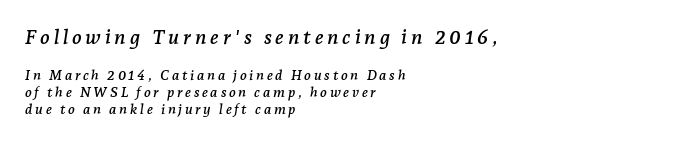
Q: Is the text italic (slanted)? A: Yes, it leans right by about 7 degrees.
Q: Is the text underlined? A: No.
Q: How is the paragraph aligned? A: Left-aligned.
Q: Which block of text is set in a larger size, the first (top) or the second (bottom)? A: The first (top) one.
